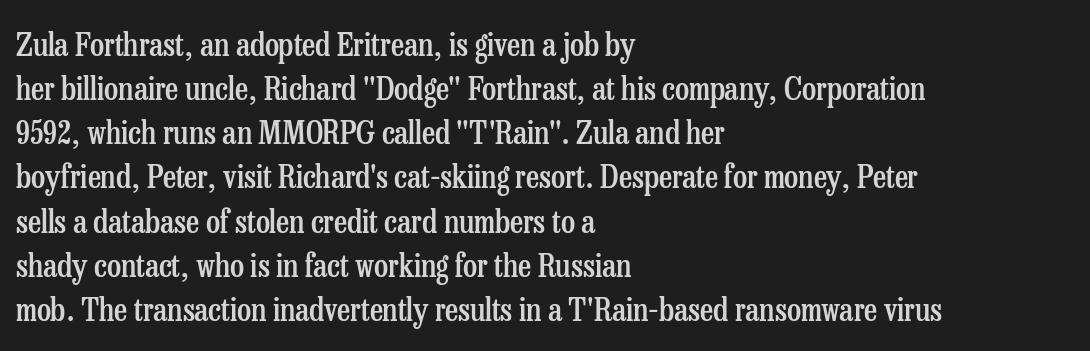
Honestly, the row spacing looks completely unremarkable. Unlike a clean sans, this face finishes its strokes with serifs. Is there any slant? The stems are plumb. Looks like regular typesetting: each glyph gets only the width it needs. A classic flush-left, rag-right setting is used for this passage. Only glyphs here, with clear space below each row.
